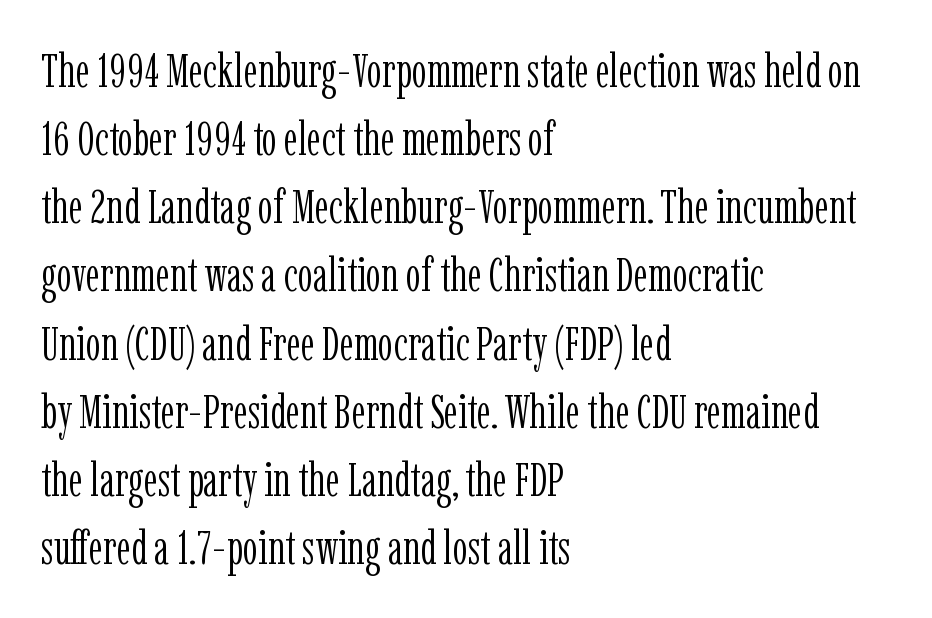
Q: Is the text bold? A: No.
Q: Is the text italic (slanted)? A: No, it is upright.
Q: Is the typeface a serif or a sans-serif typeface? A: Serif.
Q: Is the text underlined? A: No.
Q: How is the paragraph aligned? A: Left-aligned.
Q: Is the spacing between letters normal or unusually wide? A: Normal.
Q: Is the spacing between lines tight, normal or loose? A: Normal.
Q: Width (condensed, normal, or wide)? A: Condensed.
Q: Stroke contrast? A: Low.
Q: x-height? A: Medium.
Q: Monospaced? A: No.
